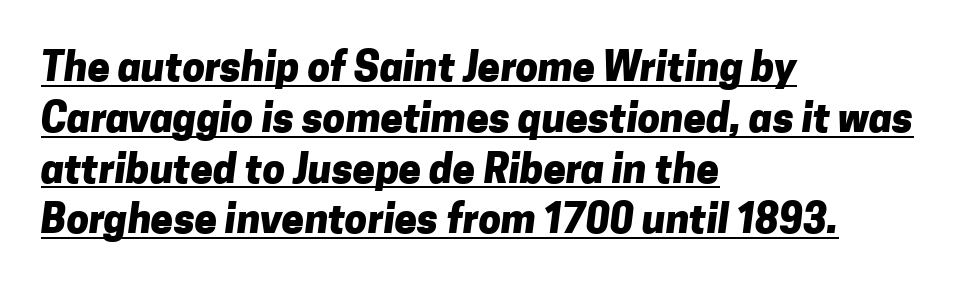
Q: Is the text bold? A: Yes.
Q: Is the typeface a serif or a sans-serif typeface? A: Sans-serif.
Q: Is the text underlined? A: Yes.
Q: How is the paragraph aligned? A: Left-aligned.
Q: Is the spacing between letters normal or unusually wide? A: Normal.
Q: Is the spacing between lines tight, normal or loose? A: Normal.
Q: Width (condensed, normal, or wide)? A: Normal.
Q: Stroke contrast? A: Low.
Q: x-height? A: Medium.
Q: Monospaced? A: No.
